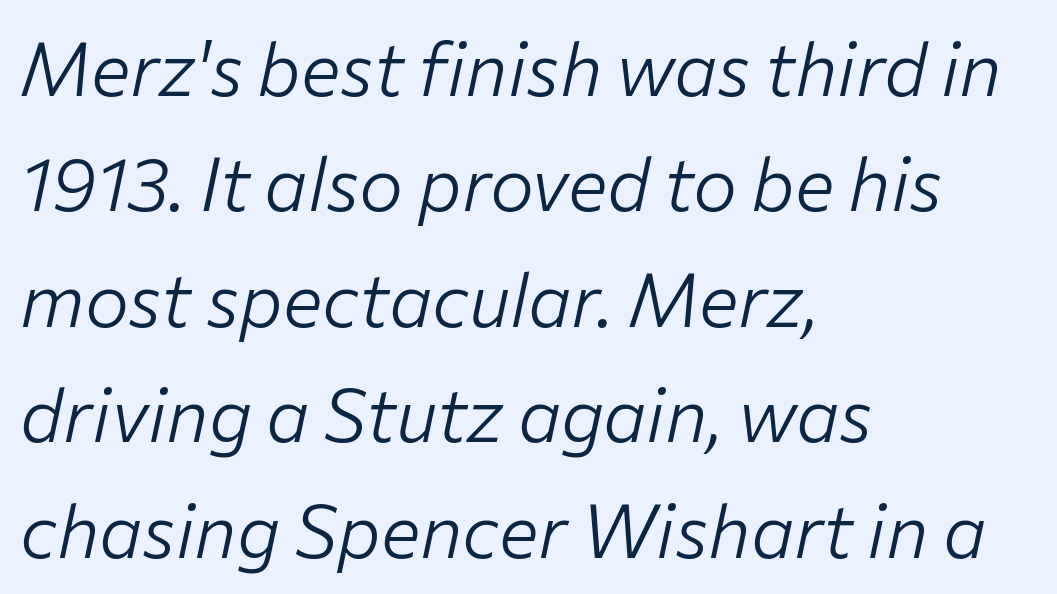
{"italic": "yes", "lean": "right", "slant_degrees": 12, "bold": "no", "weight": "light", "width": "normal", "stroke_contrast": "low", "x_height": "medium", "monospaced": "no", "underline": "no", "align": "left", "line_spacing": "normal", "line_spacing_ratio": 1.56, "letter_spacing": "normal", "letter_spacing_em": 0.0, "glyph_px": 74}
